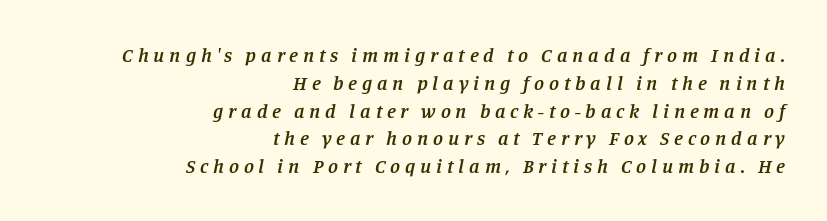
Q: Is the text bold? A: Semi-bold.
Q: Is the text italic (slanted)? A: Yes, it leans right by about 11 degrees.
Q: Is the text underlined? A: No.
Q: How is the paragraph aligned? A: Right-aligned.
Q: Is the spacing between letters normal or unusually wide? A: Unusually wide.
Q: Is the spacing between lines tight, normal or loose? A: Normal.
